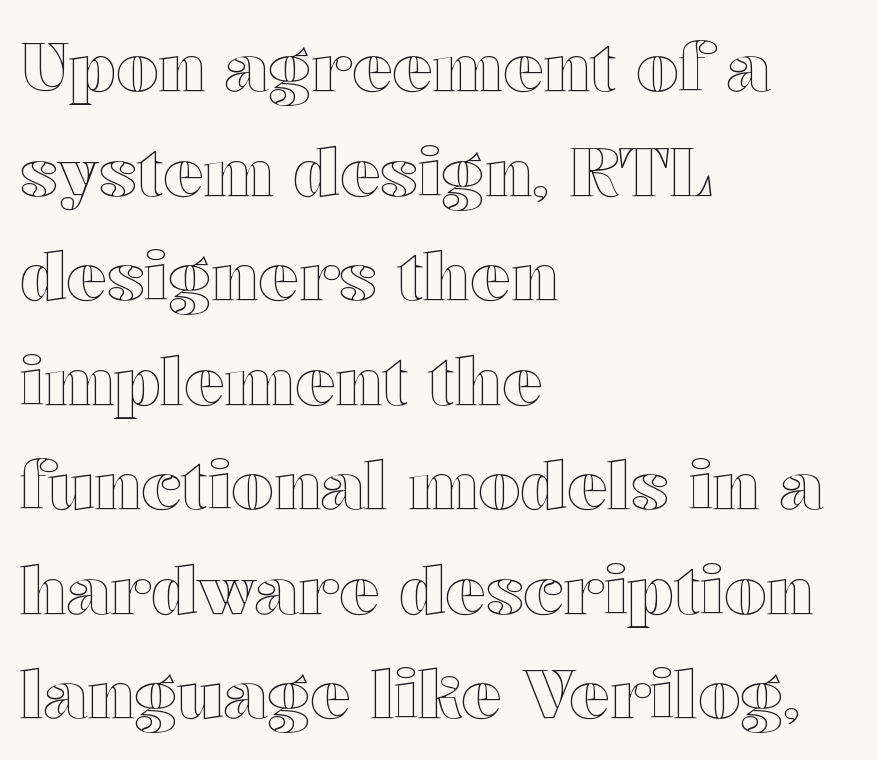
Glance below the letters and you will spot only blank space. Line beginnings align vertically; line endings do not. Regarding leading, the lines here are spaced in the standard way. Glyph-to-glyph distance matches everyday printed text. Note the varied advance widths — an 'i' is clearly narrower than an 'm'. A roman cut, with each character standing at attention.
